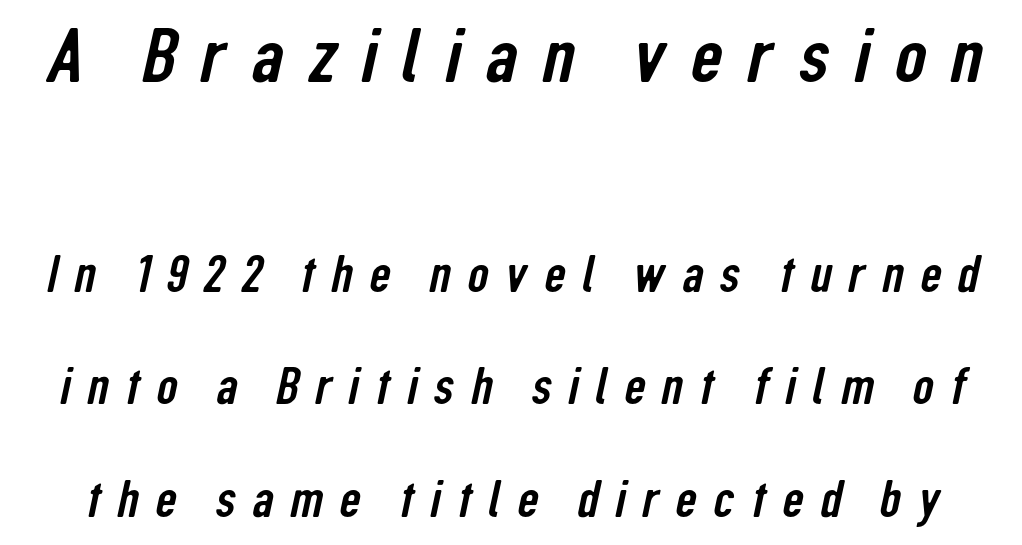
The image shows 78 px condensed sans-serif type; set loose line spacing (2.16x), unusually wide letter spacing (+0.32 em), not underlined; the first (top) block is 1.5x larger; low stroke contrast and a medium x-height.
